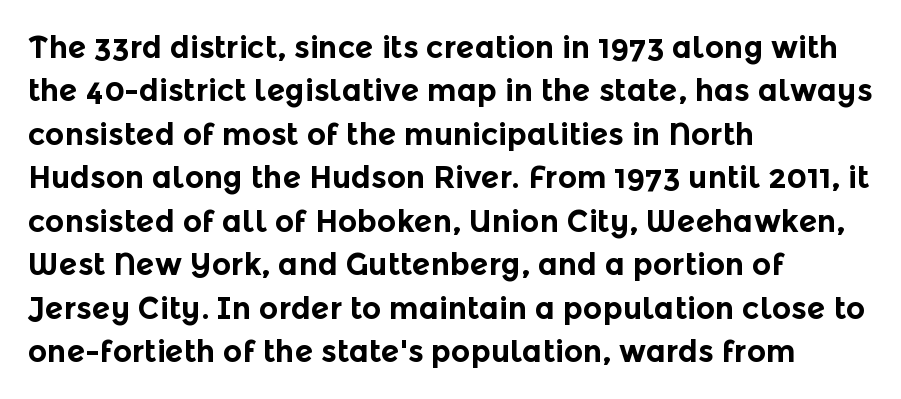
The image shows 30 px bold sans-serif type, upright; set left-aligned, normal line spacing (1.45x), normal letter spacing, not underlined; a medium x-height.
